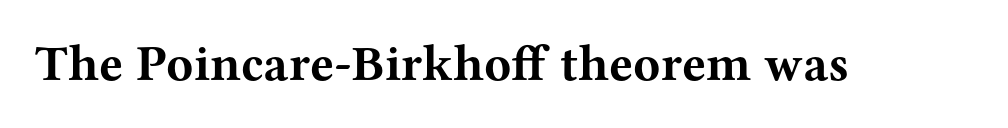
The image shows 50 px bold, wide serif type, upright; set normal letter spacing, not underlined; medium stroke contrast and a medium x-height.
